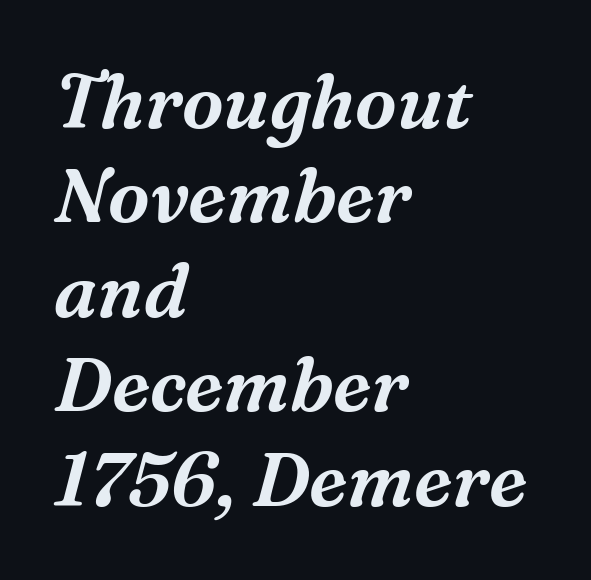
Q: Is the text italic (slanted)? A: Yes, it leans right by about 16 degrees.
Q: Is the typeface a serif or a sans-serif typeface? A: Serif.
Q: Is the text underlined? A: No.
Q: How is the paragraph aligned? A: Left-aligned.
Q: Is the spacing between letters normal or unusually wide? A: Normal.
Q: Is the spacing between lines tight, normal or loose? A: Normal.
Q: Width (condensed, normal, or wide)? A: Normal.
Q: Stroke contrast? A: Medium.
Q: x-height? A: Medium.
Q: Monospaced? A: No.
